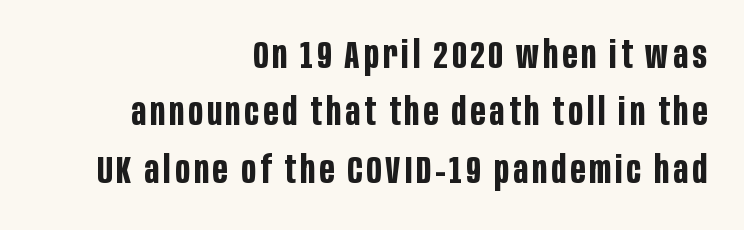
The image shows 38 px bold, condensed sans-serif type, upright; set right-aligned, normal line spacing (1.51x), not underlined; low stroke contrast and a large x-height.
